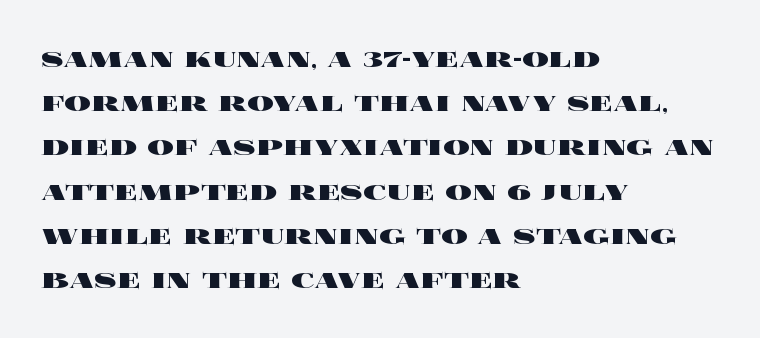
Do the characters align in a grid? No, the font is proportional. Compared with a centered layout, this one pins lines to the left instead. No italicization has been applied; the sample stays upright. Letters rest on an invisible, unmarked baseline. Compared with typical body copy, the letter spacing here is the same. A full-strength bold gives these letters their thick strokes.
